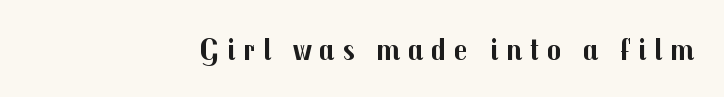
Decoration check: the copy has no underline. This sample has the flowing, uneven cadence of proportional lettering. The typeface chosen for these lines omits serifs. Its strokes are broad and dark, the hallmark of bold type. Tracking here is generous; glyphs stand well apart from one another. The letters stand straight up with perfectly vertical stems.
